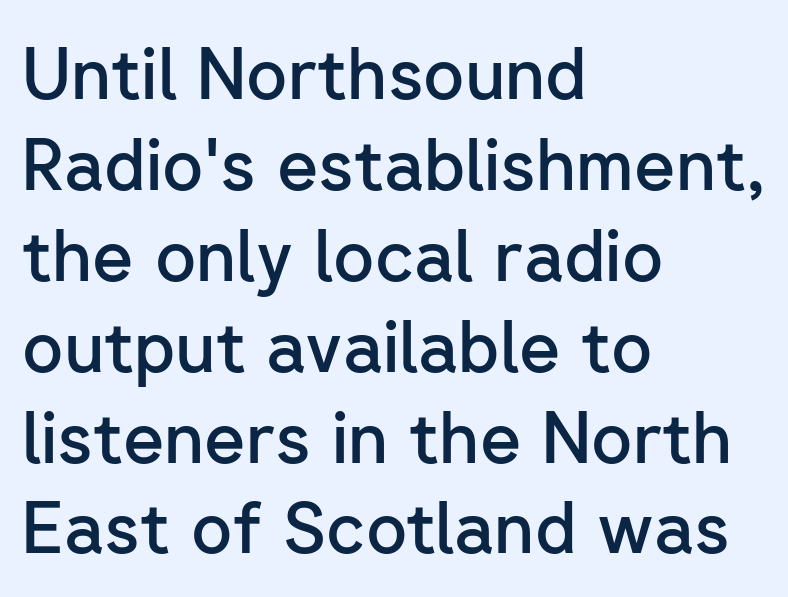
{"serif": "no", "italic": "no", "bold": "semi", "weight": "semibold", "width": "normal", "stroke_contrast": "low", "x_height": "medium", "monospaced": "no", "underline": "no", "align": "left", "line_spacing": "normal", "line_spacing_ratio": 1.28, "letter_spacing": "normal", "letter_spacing_em": 0.0, "glyph_px": 71}
